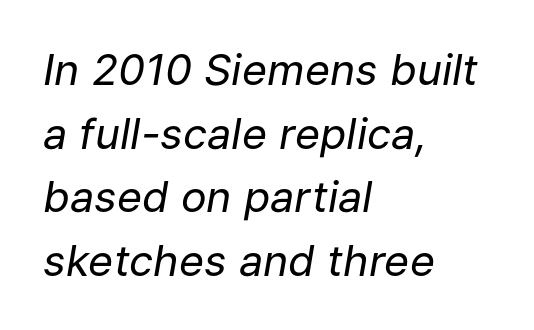
The image shows 43 px regular-weight type, italic (leaning right); set left-aligned, normal line spacing (1.48x), normal letter spacing, not underlined; low stroke contrast and a medium x-height.
